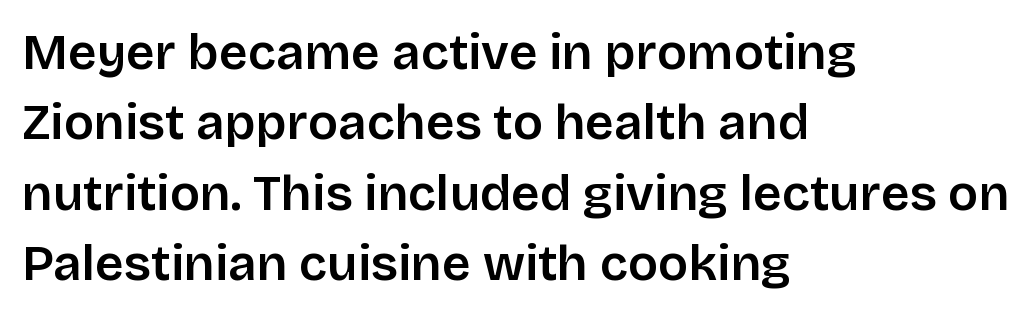
Q: Is the text bold? A: Semi-bold.
Q: Is the text italic (slanted)? A: No, it is upright.
Q: Is the typeface a serif or a sans-serif typeface? A: Sans-serif.
Q: Is the text underlined? A: No.
Q: How is the paragraph aligned? A: Left-aligned.
Q: Is the spacing between letters normal or unusually wide? A: Normal.
Q: Is the spacing between lines tight, normal or loose? A: Normal.
Q: Width (condensed, normal, or wide)? A: Normal.
Q: Stroke contrast? A: Low.
Q: x-height? A: Large.
Q: Monospaced? A: No.
